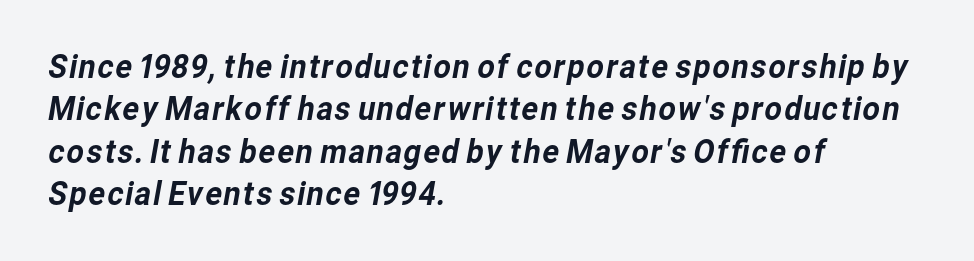
{"serif": "no", "width": "normal", "stroke_contrast": "low", "x_height": "medium", "monospaced": "no", "underline": "no", "align": "left", "line_spacing": "normal", "line_spacing_ratio": 1.25, "letter_spacing": "normal", "letter_spacing_em": 0.0, "glyph_px": 34}
